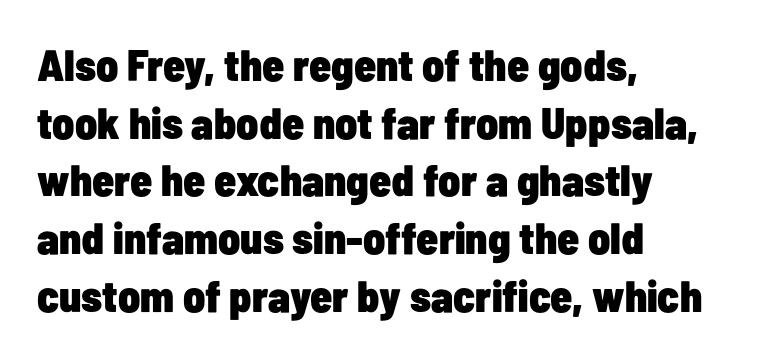
Q: Is the text bold? A: Yes.
Q: Is the text italic (slanted)? A: No, it is upright.
Q: Is the typeface a serif or a sans-serif typeface? A: Sans-serif.
Q: Is the text underlined? A: No.
Q: How is the paragraph aligned? A: Left-aligned.
Q: Is the spacing between letters normal or unusually wide? A: Normal.
Q: Is the spacing between lines tight, normal or loose? A: Normal.
Q: Width (condensed, normal, or wide)? A: Condensed.
Q: Stroke contrast? A: Low.
Q: x-height? A: Medium.
Q: Monospaced? A: No.
